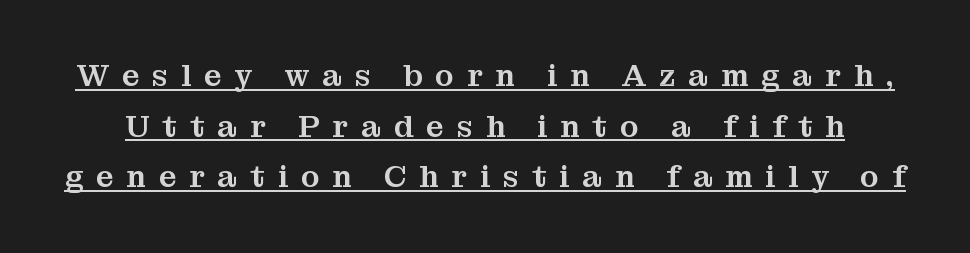
{"serif": "yes", "italic": "no", "width": "normal", "stroke_contrast": "medium", "x_height": "medium", "monospaced": "no", "underline": "yes", "line_spacing": "normal", "line_spacing_ratio": 1.63, "letter_spacing": "wide", "letter_spacing_em": 0.41, "glyph_px": 31}
